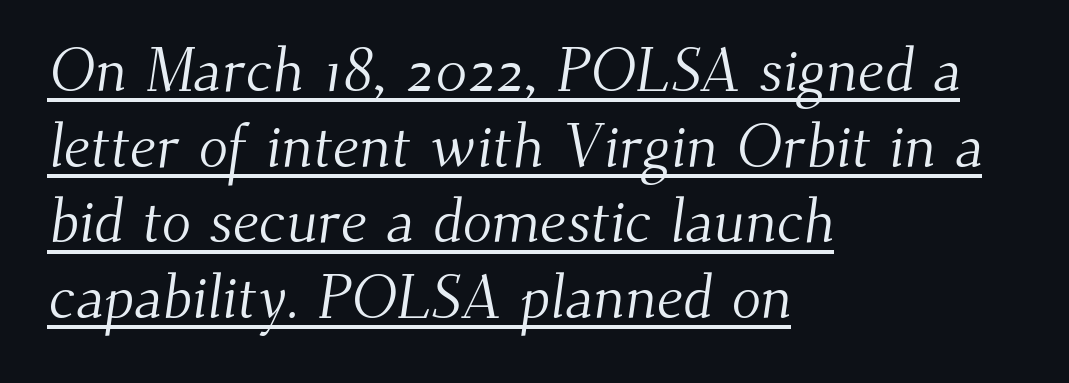
The image shows 61 px light serif type; set left-aligned, line spacing 1.24x, normal letter spacing, underlined; medium stroke contrast and a small x-height.
